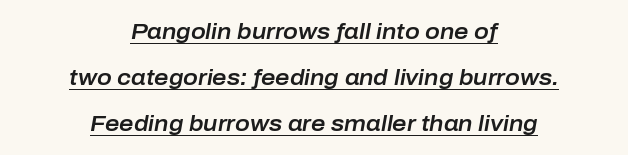
You can tell it's italic because the verticals aren't actually vertical. Regarding leading, the lines here are spaced well apart. The tracking reads as untouched default to a designer's eye. Caption: multi-line text, centered on the measure.
